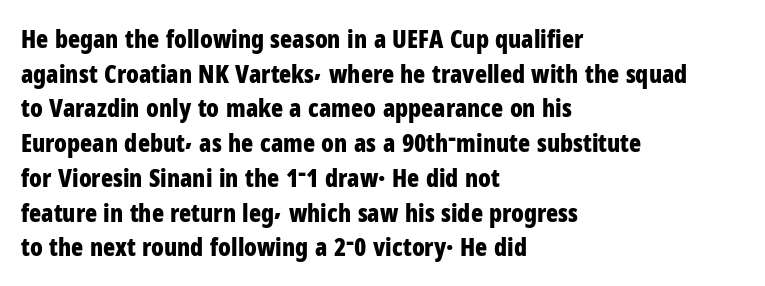
{"italic": "no", "bold": "yes", "underline": "no", "align": "left", "line_spacing": "normal", "line_spacing_ratio": 1.39, "letter_spacing": "normal", "letter_spacing_em": 0.0, "glyph_px": 25}
